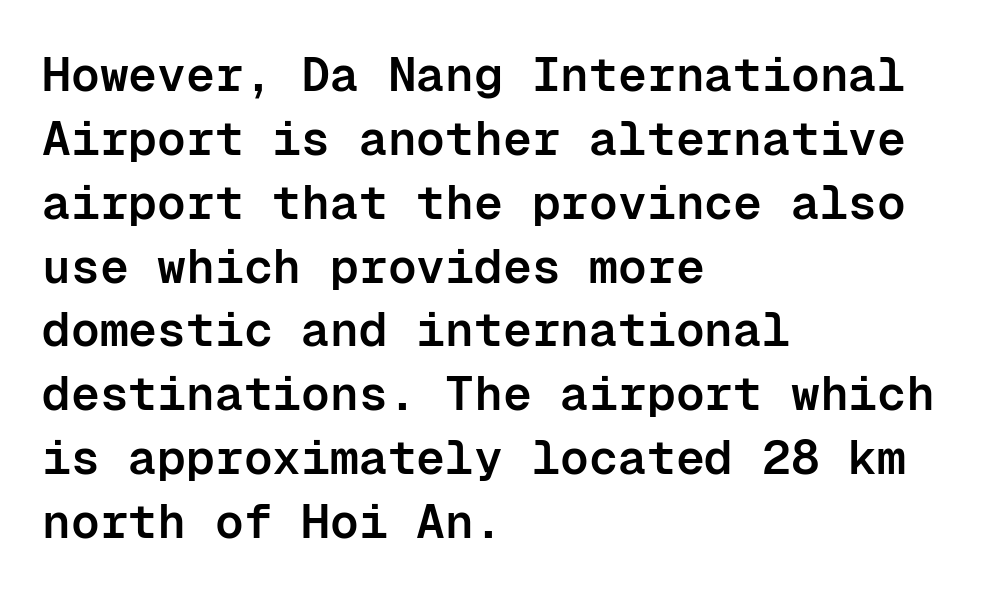
The image shows 48 px semibold sans-serif type, upright, monospaced; set left-aligned, normal line spacing (1.33x), normal letter spacing, not underlined; low stroke contrast and a medium x-height.
